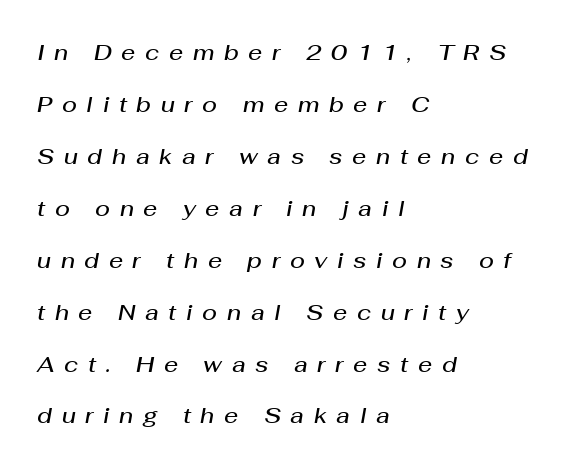
{"italic": "yes", "lean": "right", "slant_degrees": 10, "bold": "semi", "underline": "no", "align": "left", "line_spacing": "loose", "line_spacing_ratio": 2.36, "letter_spacing": "wide", "letter_spacing_em": 0.44, "glyph_px": 22}
